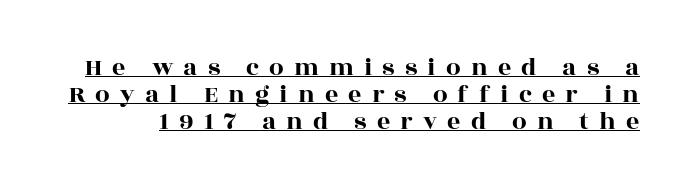
Posture: vertical. The designer dialed line spacing down below the default. Substantial extra tracking has been applied to these lines. Honestly, the underline is the first thing you notice here.
